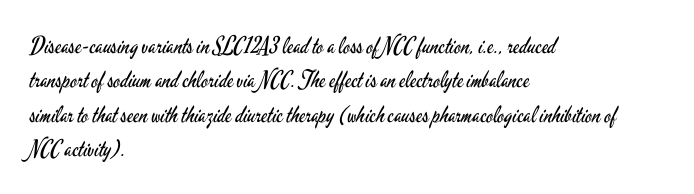
The image shows 23 px text type; set left-aligned, normal line spacing (1.49x), normal letter spacing, not underlined.
